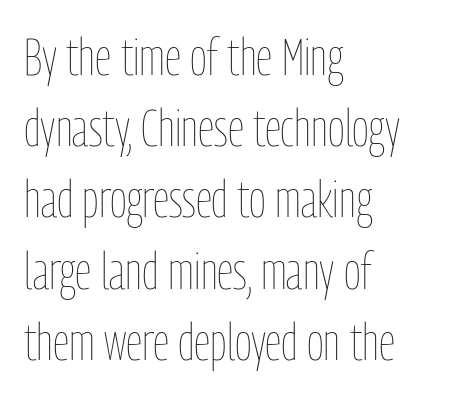
{"italic": "no", "bold": "no", "weight": "thin", "width": "condensed", "stroke_contrast": "low", "x_height": "medium", "monospaced": "no", "underline": "no", "align": "left", "line_spacing": "normal", "line_spacing_ratio": 1.37, "letter_spacing": "normal", "letter_spacing_em": 0.0, "glyph_px": 52}
